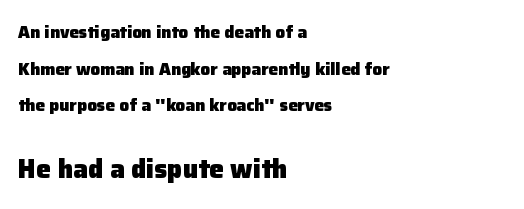
Q: Is the text bold? A: Yes.
Q: Is the text italic (slanted)? A: No, it is upright.
Q: Is the text underlined? A: No.
Q: How is the paragraph aligned? A: Left-aligned.
Q: Is the spacing between letters normal or unusually wide? A: Normal.
Q: Is the spacing between lines tight, normal or loose? A: Loose.
Q: Which block of text is set in a larger size, the first (top) or the second (bottom)? A: The second (bottom) one.
